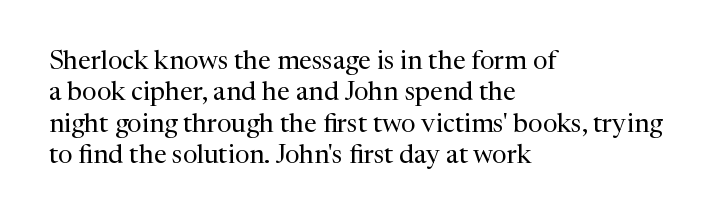
{"italic": "no", "bold": "no", "underline": "no", "align": "left", "line_spacing_ratio": 1.21, "letter_spacing": "normal", "letter_spacing_em": 0.0, "glyph_px": 26}
